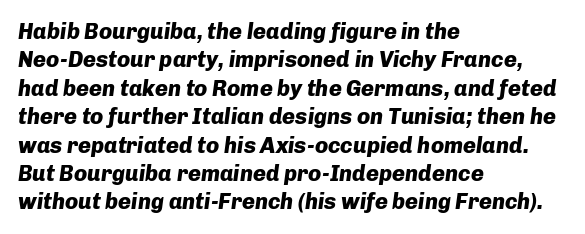
The image shows 22 px bold type, italic (leaning right); set left-aligned, normal line spacing (1.29x), normal letter spacing, not underlined.
